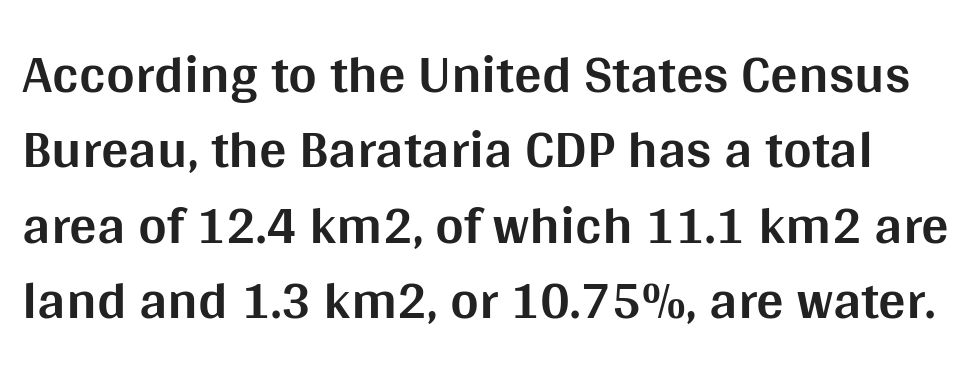
The image shows 55 px bold sans-serif type, upright; set normal line spacing (1.37x), normal letter spacing, not underlined; medium stroke contrast and a large x-height.
